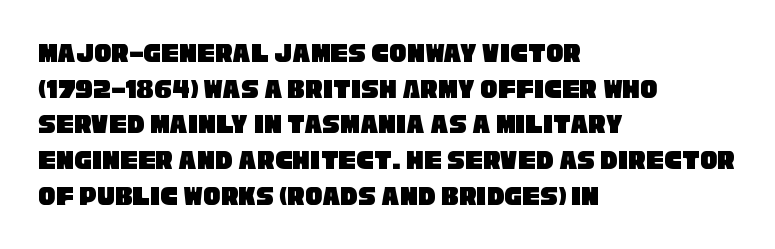
{"serif": "no", "width": "condensed", "stroke_contrast": "low", "x_height": "large", "monospaced": "no", "underline": "no", "align": "left", "line_spacing_ratio": 1.23, "letter_spacing": "normal", "letter_spacing_em": 0.0, "glyph_px": 29}
